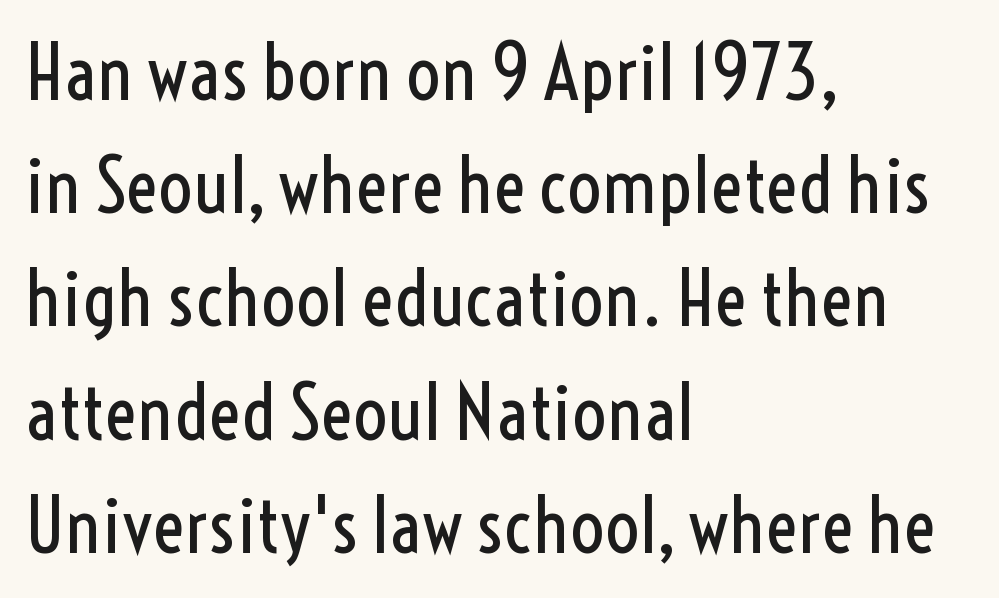
This is not heavy type; no bold has been used. A typesetter would call this zero additional tracking. The passage shown is not underscored anywhere. In terms of posture, this sample is upright.
